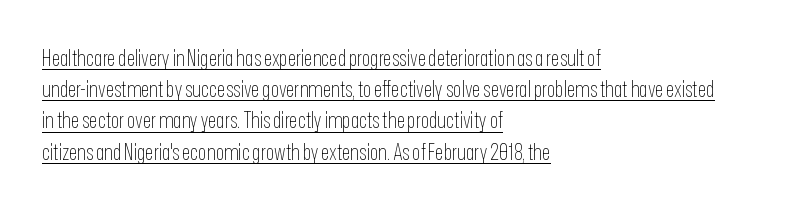
Q: Is the text bold? A: No.
Q: Is the text italic (slanted)? A: No, it is upright.
Q: Is the text underlined? A: Yes.
Q: How is the paragraph aligned? A: Left-aligned.
Q: Is the spacing between letters normal or unusually wide? A: Normal.
Q: Is the spacing between lines tight, normal or loose? A: Normal.
